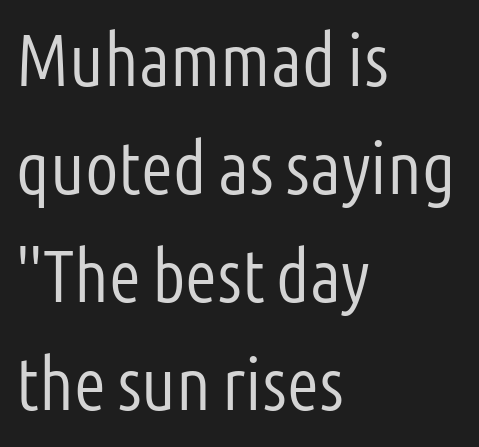
{"serif": "no", "italic": "no", "bold": "no", "weight": "light", "width": "condensed", "stroke_contrast": "low", "x_height": "medium", "monospaced": "no", "underline": "no", "align": "left", "line_spacing": "normal", "line_spacing_ratio": 1.46, "letter_spacing": "normal", "letter_spacing_em": 0.0, "glyph_px": 74}
